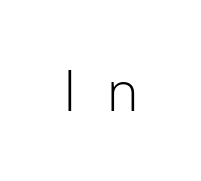
The image shows 58 px light sans-serif type, upright; set unusually wide letter spacing (+0.5 em), not underlined; low stroke contrast and a medium x-height.
